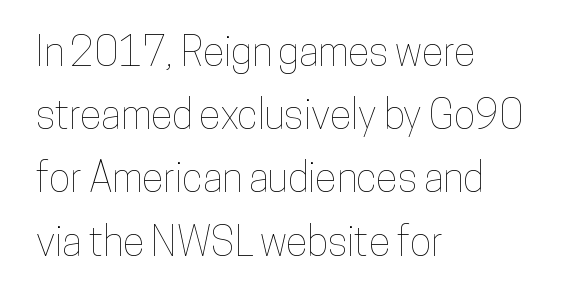
Default kerning and tracking; the words read as compact shapes. These lines sit exactly where default settings would place them. The font's upright variant was chosen for this text. Alignment: flush left. Only glyphs here, with clear space below each row.
